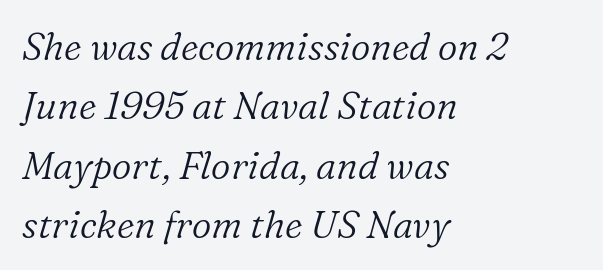
Ink coverage per letter is moderate at most. The font family rendered here belongs to the serif group. This rendering uses left alignment, leaving the right contour irregular. The line-height multiplier appears to be the usual default.
